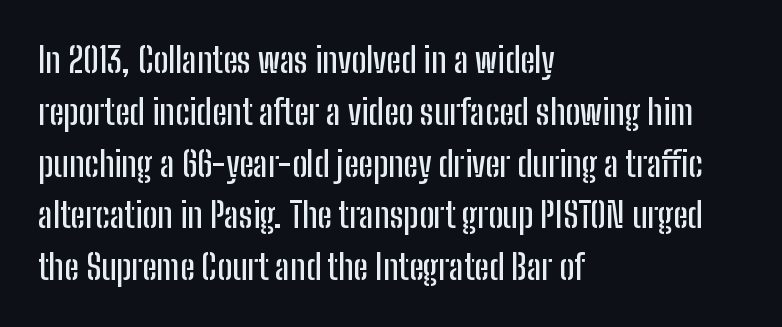
Where is the straight margin? On the left. Note the varied advance widths — an 'i' is clearly narrower than an 'm'. This block has exactly the height ordinary leading produces. A sans-serif font was chosen for this passage. Here the glyphs are tracked normally, forming tight word shapes.
